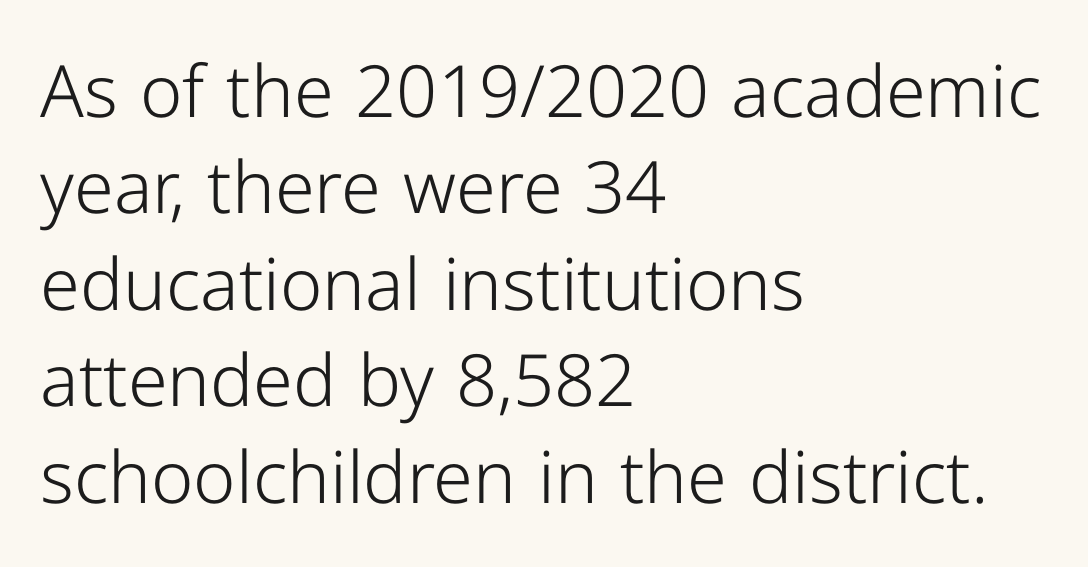
Q: Is the text bold? A: No.
Q: Is the text italic (slanted)? A: No, it is upright.
Q: Is the typeface a serif or a sans-serif typeface? A: Sans-serif.
Q: Is the text underlined? A: No.
Q: How is the paragraph aligned? A: Left-aligned.
Q: Is the spacing between letters normal or unusually wide? A: Normal.
Q: Is the spacing between lines tight, normal or loose? A: Normal.
Q: Width (condensed, normal, or wide)? A: Normal.
Q: Stroke contrast? A: Low.
Q: x-height? A: Medium.
Q: Monospaced? A: No.
